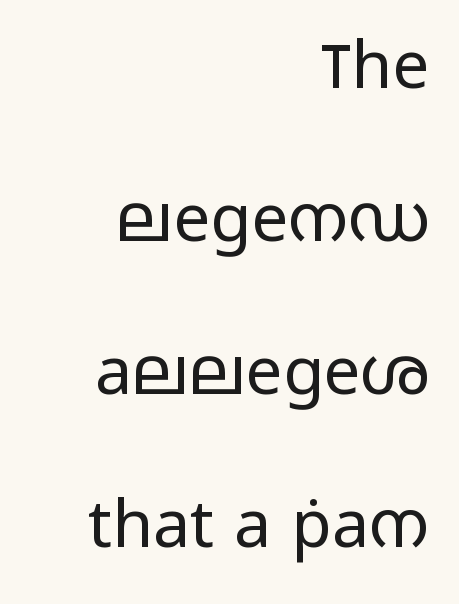
{"serif": "no", "italic": "no", "bold": "no", "weight": "regular", "width": "wide", "stroke_contrast": "low", "x_height": "medium", "monospaced": "no", "underline": "no", "align": "right", "line_spacing": "loose", "line_spacing_ratio": 2.32, "letter_spacing": "normal", "letter_spacing_em": 0.0, "glyph_px": 66}
